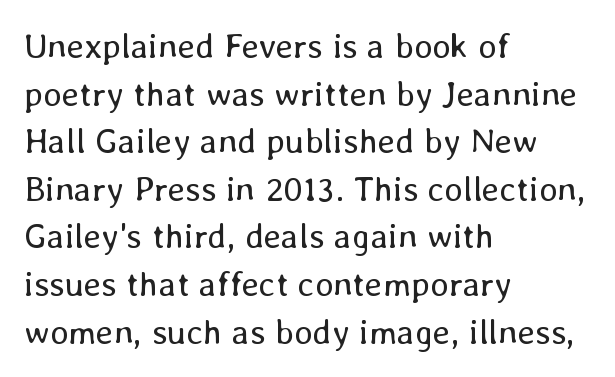
Q: Is the text bold? A: No.
Q: Is the text italic (slanted)? A: No, it is upright.
Q: Is the text underlined? A: No.
Q: How is the paragraph aligned? A: Left-aligned.
Q: Is the spacing between letters normal or unusually wide? A: Normal.
Q: Is the spacing between lines tight, normal or loose? A: Normal.
Q: Width (condensed, normal, or wide)? A: Normal.
Q: Stroke contrast? A: Low.
Q: x-height? A: Medium.
Q: Monospaced? A: No.
